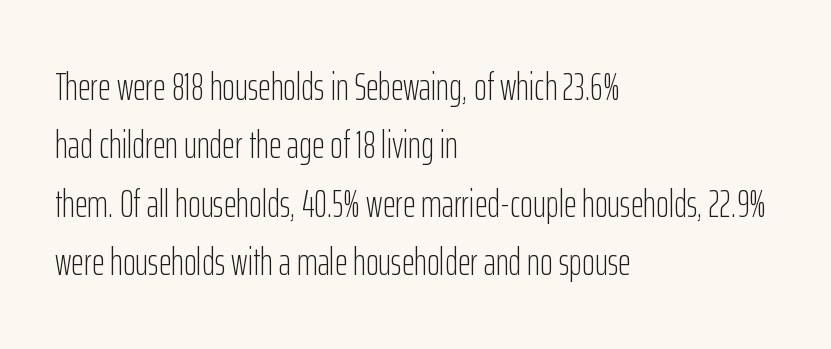
The image shows 39 px light, condensed sans-serif type, upright; set left-aligned, normal line spacing (1.5x), normal letter spacing, not underlined; low stroke contrast and a medium x-height.
